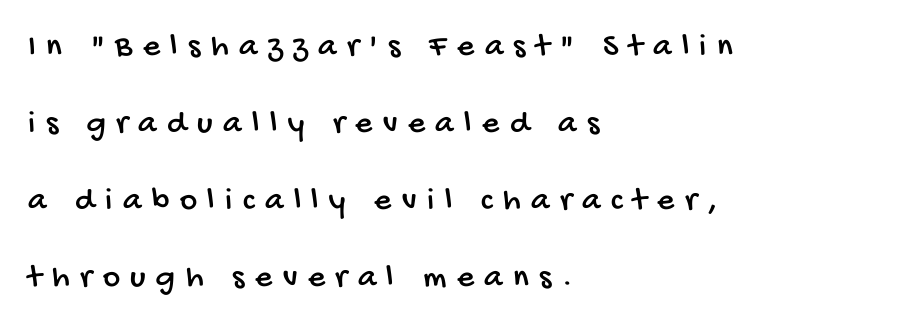
{"serif": "no", "width": "condensed", "stroke_contrast": "low", "x_height": "large", "monospaced": "no", "underline": "no", "align": "left", "line_spacing": "loose", "line_spacing_ratio": 2.33, "letter_spacing": "wide", "letter_spacing_em": 0.32, "glyph_px": 33}
